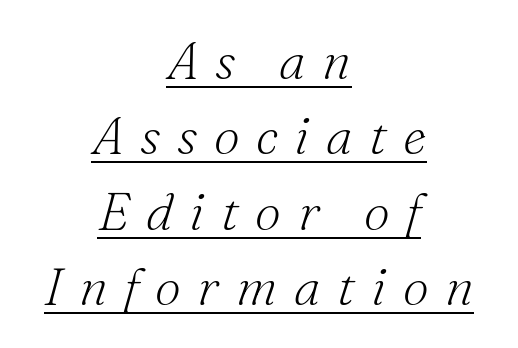
{"serif": "yes", "italic": "yes", "lean": "right", "slant_degrees": 16, "bold": "no", "weight": "light", "width": "normal", "stroke_contrast": "medium", "x_height": "small", "monospaced": "no", "underline": "yes", "align": "center", "line_spacing": "normal", "line_spacing_ratio": 1.45, "letter_spacing": "wide", "letter_spacing_em": 0.32, "glyph_px": 52}
